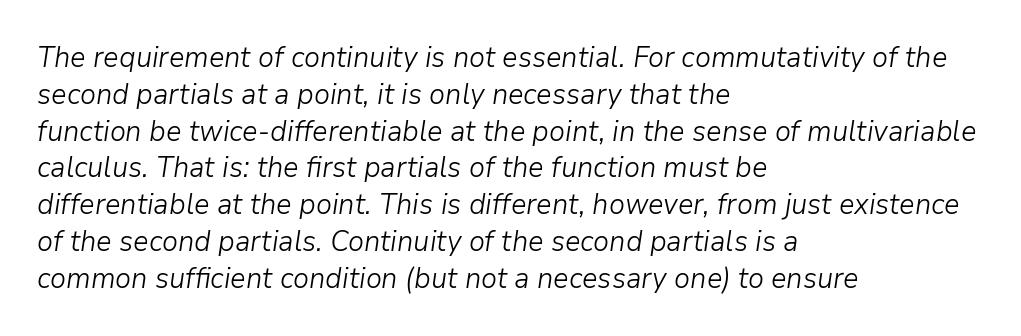
Posture: slanted. Leading: standard. Looks like regular typesetting: each glyph gets only the width it needs. Beneath every word, the page is bare. Is the type heavy? It reads as light-to-regular instead. The horizontal fit of the characters is conventional and even.
